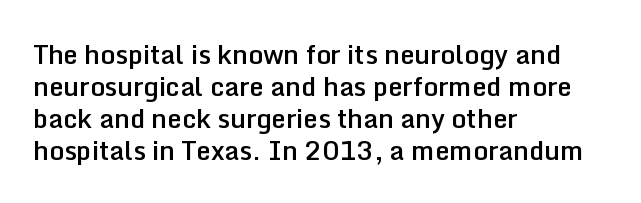
The image shows 26 px text type, upright; set left-aligned, line spacing 1.23x, normal letter spacing, not underlined.
